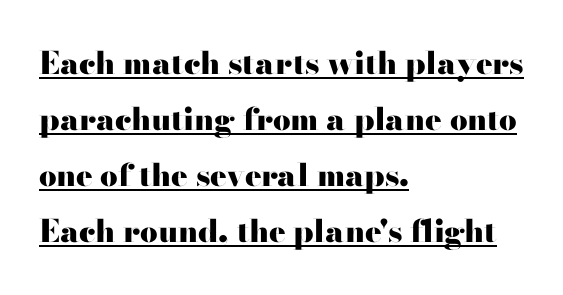
The image shows 31 px heavy, wide serif type, upright; set left-aligned, line spacing 1.81x, normal letter spacing, underlined; high stroke contrast and a small x-height.
